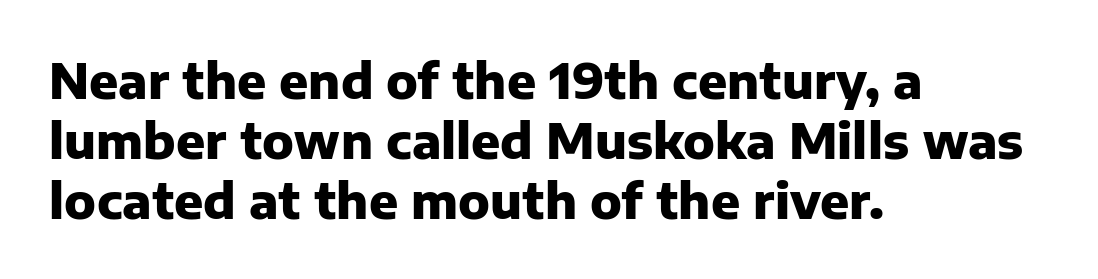
The image shows 48 px heavy sans-serif type, upright; set left-aligned, normal line spacing (1.25x), normal letter spacing, not underlined; low stroke contrast and a medium x-height.
